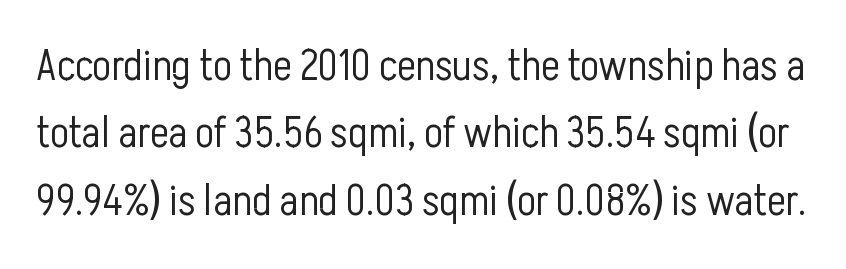
Posture: upright roman. Nothing heavy about these letters — not bold at all. Think of a printed novel: that variable character pitch is what you see here. Successive baselines arrive at the customary interval. This rendering leaves character spacing at its baseline value.
